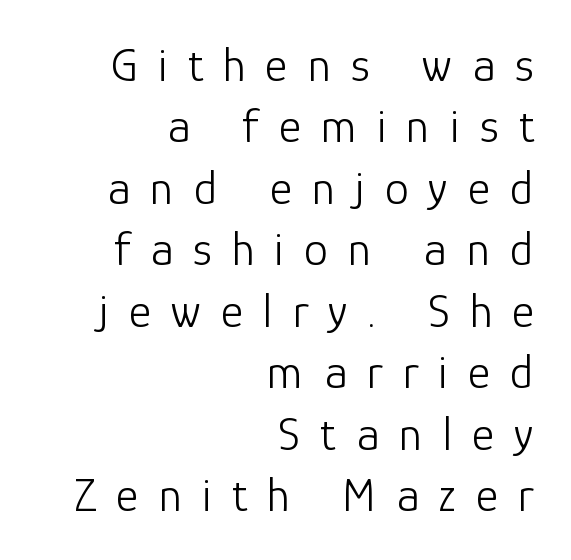
The image shows 48 px light sans-serif type, upright; set right-aligned, normal line spacing (1.28x), unusually wide letter spacing (+0.42 em), not underlined; low stroke contrast and a medium x-height.
